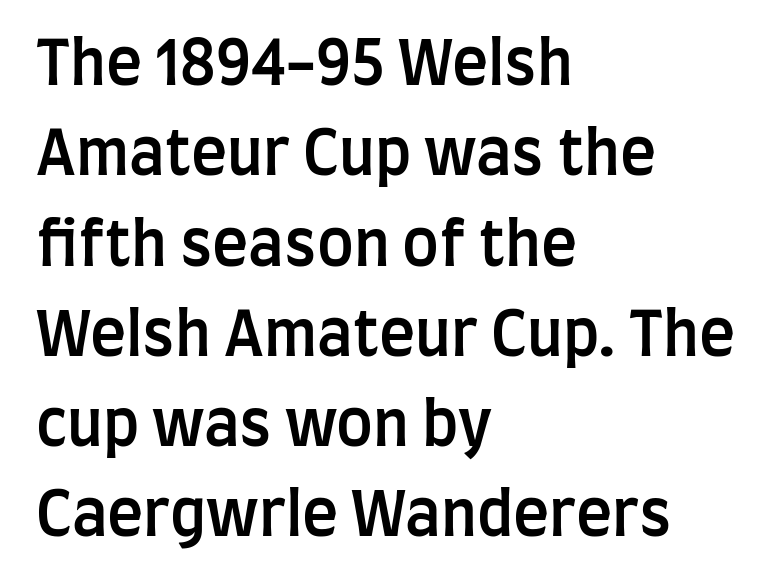
The image shows 61 px semibold, condensed sans-serif type, upright; set left-aligned, normal line spacing (1.48x), normal letter spacing, not underlined; low stroke contrast and a large x-height.
